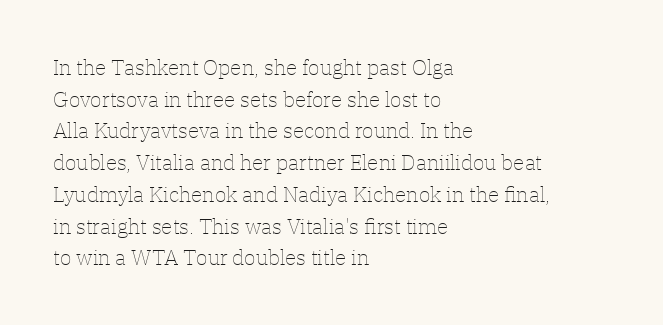
The image shows 21 px text type, upright; set left-aligned, normal line spacing (1.51x), normal letter spacing, not underlined.
